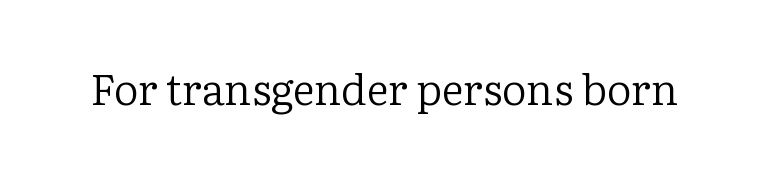
{"serif": "yes", "italic": "no", "bold": "no", "weight": "regular", "width": "normal", "stroke_contrast": "low", "x_height": "medium", "monospaced": "no", "underline": "no", "letter_spacing": "normal", "letter_spacing_em": 0.0, "glyph_px": 43}
